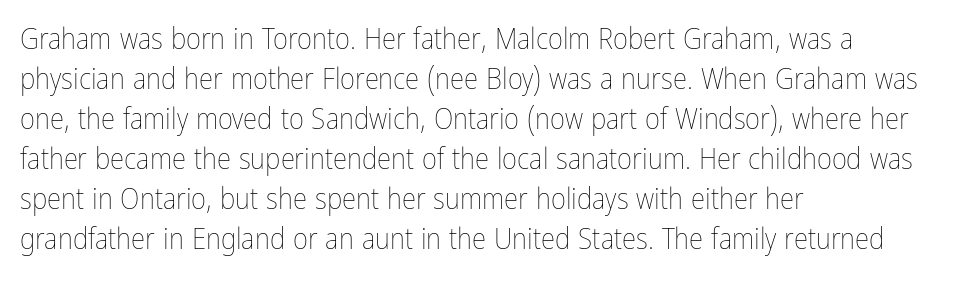
The image shows 29 px thin, condensed type, upright; set left-aligned, normal line spacing (1.38x), normal letter spacing, not underlined; low stroke contrast and a medium x-height.
